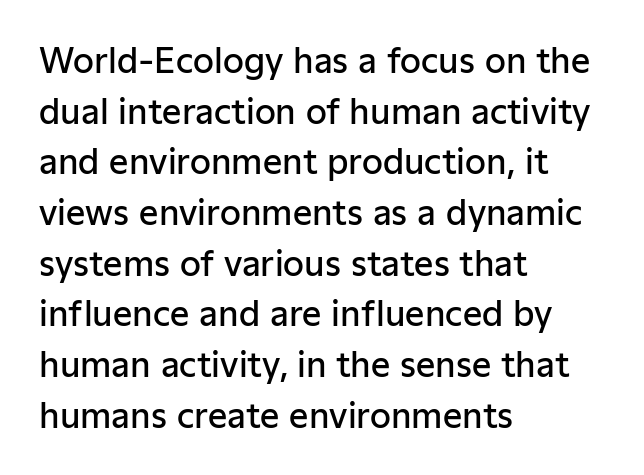
{"serif": "no", "italic": "no", "bold": "semi", "weight": "semibold", "width": "normal", "stroke_contrast": "low", "x_height": "medium", "monospaced": "no", "underline": "no", "align": "left", "line_spacing": "normal", "line_spacing_ratio": 1.49, "letter_spacing": "normal", "letter_spacing_em": 0.0, "glyph_px": 34}
